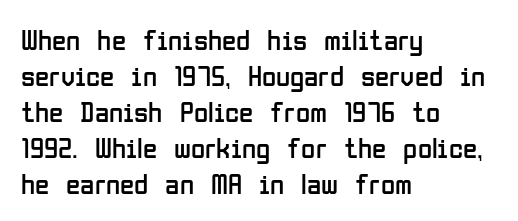
{"serif": "no", "italic": "no", "bold": "no", "weight": "regular", "width": "condensed", "stroke_contrast": "low", "x_height": "medium", "monospaced": "no", "underline": "no", "align": "left", "line_spacing_ratio": 1.24, "letter_spacing": "normal", "letter_spacing_em": 0.0, "glyph_px": 29}
